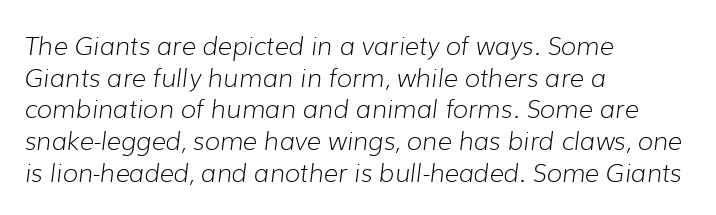
{"italic": "yes", "lean": "right", "slant_degrees": 7, "bold": "no", "underline": "no", "align": "left", "line_spacing": "normal", "line_spacing_ratio": 1.27, "letter_spacing": "normal", "letter_spacing_em": 0.0, "glyph_px": 25}
